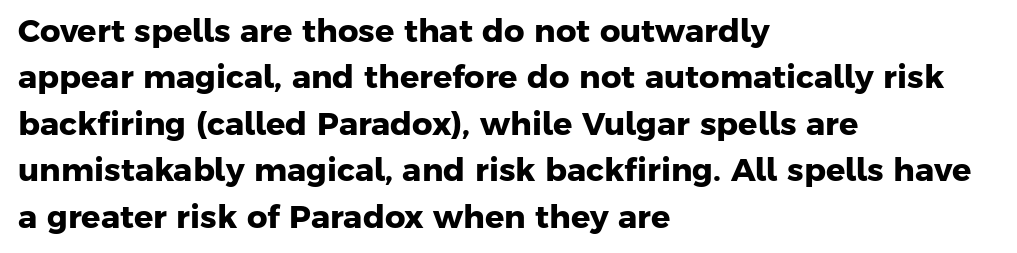
Each word holds together tightly as a unit, with standard inter-letter gaps. To sum up the face: it is a sans, with no serifs. A typesetter would call this proportional, since set widths differ per character. The lines are quadded left.
